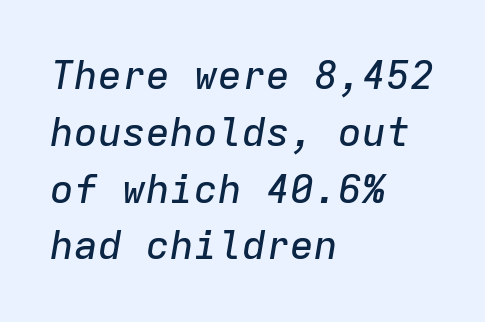
Letters rest on an invisible, unmarked baseline. The passage shown has conventional tracking throughout. The lines sit at an ordinary, default distance from one another. The letters march in equal steps, a hallmark of fixed-pitch type. Yep, that's italic — everything's leaning. If you drew a ruler down the left edge, every line would touch it.
